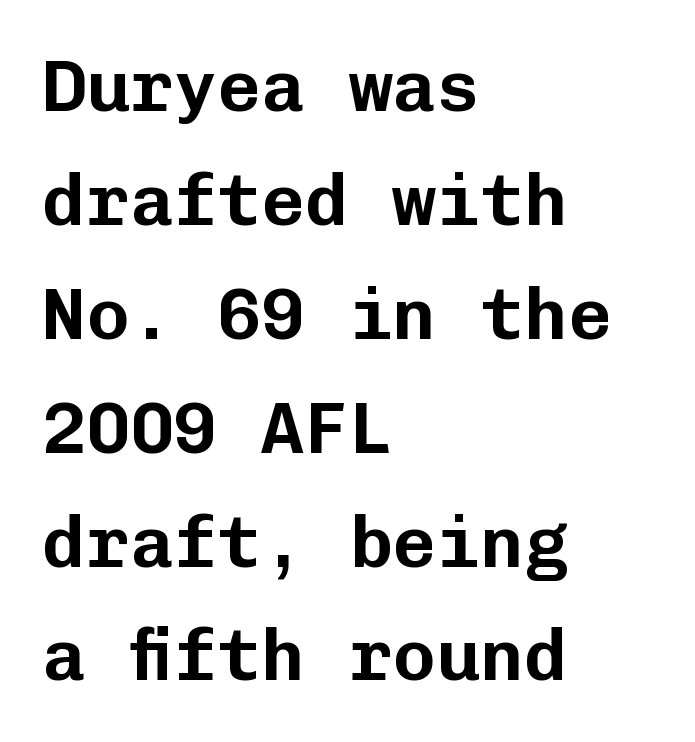
Reading down the block, your eye returns to a fixed left position each line. How are the letters spaced? Ordinarily, with no added tracking. The glyphs are unaccompanied by any horizontal stroke below them. Upright lettering throughout. Successive baselines arrive at the customary interval.
